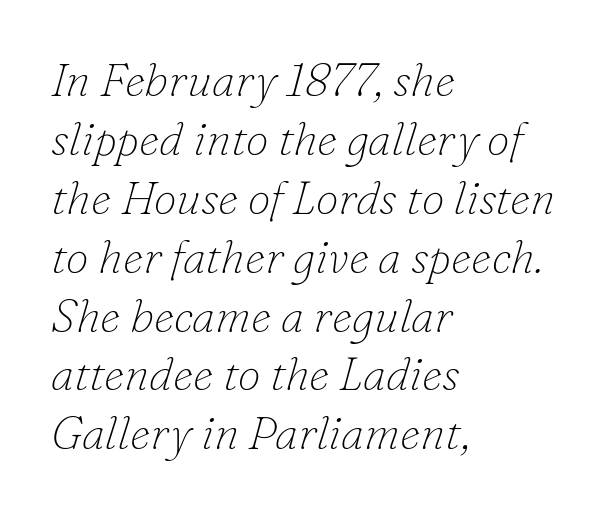
Serifs: yes, visible at the terminals of the letterforms. Caption: multi-line text, flush left, ragged right. Looks like regular typesetting: each glyph gets only the width it needs. Letter spacing: default. Students, observe: this is what conventionally led text looks like.
